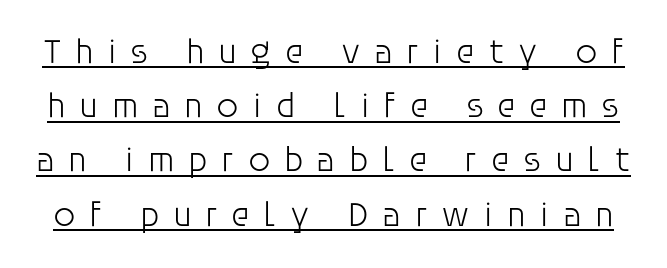
Q: Is the text bold? A: No.
Q: Is the text italic (slanted)? A: No, it is upright.
Q: Is the typeface a serif or a sans-serif typeface? A: Sans-serif.
Q: Is the text underlined? A: Yes.
Q: Is the spacing between letters normal or unusually wide? A: Unusually wide.
Q: Is the spacing between lines tight, normal or loose? A: Normal.
Q: Width (condensed, normal, or wide)? A: Normal.
Q: Stroke contrast? A: Low.
Q: x-height? A: Large.
Q: Monospaced? A: No.
